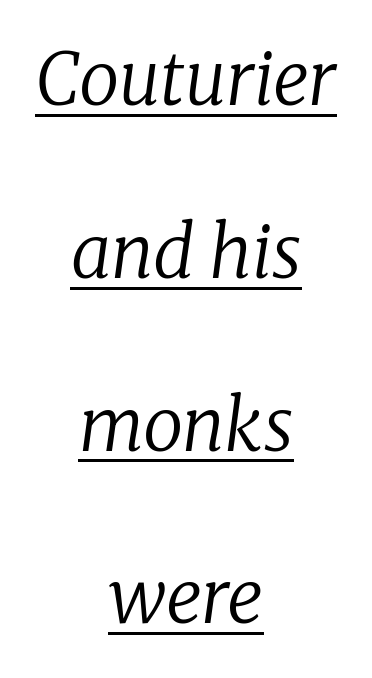
The font is comparable to plain body text, perhaps lighter. Layout note: lines centered. Does a line run under the words? Yes, clearly. A typesetter would call this zero additional tracking. Whoever set this chose breathing room over compactness in the vertical rhythm. Varying glyph widths throughout — classic text-font behaviour.
